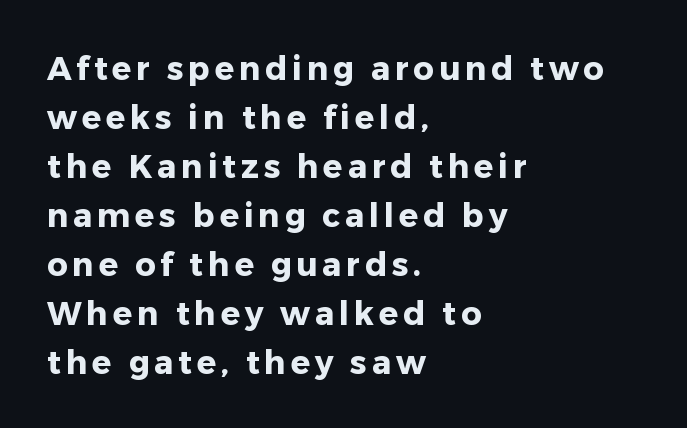
The image shows 32 px heavy sans-serif type, upright; set left-aligned, normal line spacing (1.53x), not underlined; low stroke contrast and a medium x-height.
